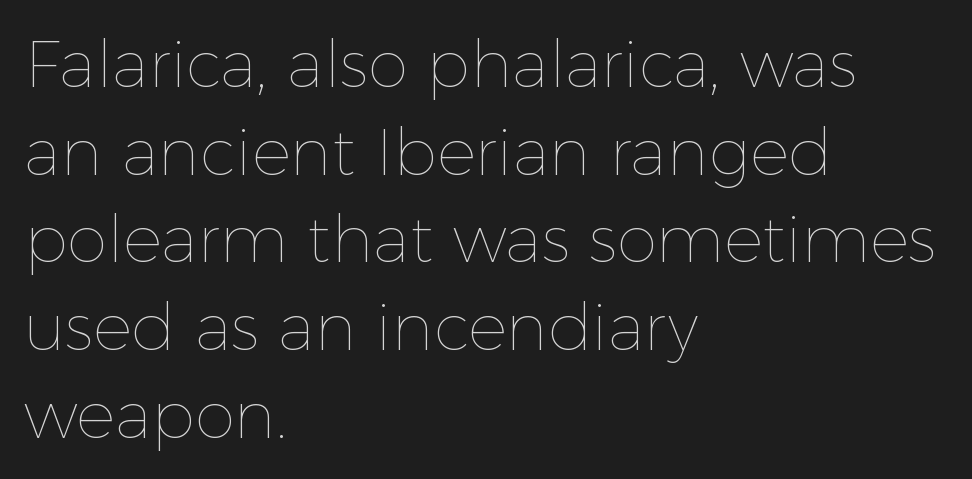
{"italic": "no", "bold": "no", "weight": "thin", "width": "normal", "x_height": "medium", "monospaced": "no", "underline": "no", "align": "left", "line_spacing": "normal", "line_spacing_ratio": 1.35, "letter_spacing": "normal", "letter_spacing_em": 0.0, "glyph_px": 65}
